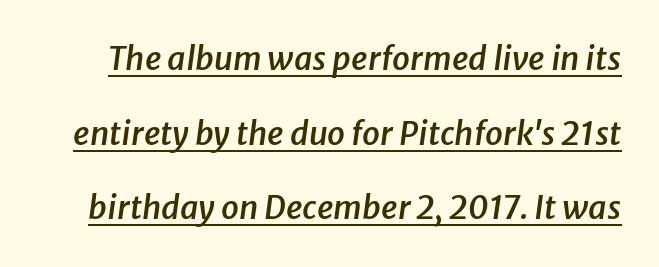
{"italic": "yes", "lean": "right", "slant_degrees": 8, "bold": "semi", "weight": "semibold", "width": "normal", "stroke_contrast": "low", "x_height": "medium", "monospaced": "no", "underline": "yes", "line_spacing": "loose", "line_spacing_ratio": 2.33, "letter_spacing": "normal", "letter_spacing_em": 0.0, "glyph_px": 32}
